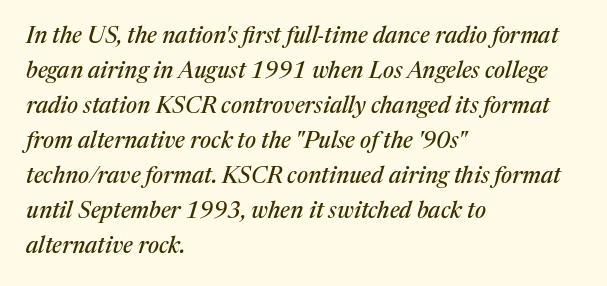
{"italic": "yes", "lean": "right", "slant_degrees": 17, "underline": "no", "align": "left", "line_spacing": "normal", "line_spacing_ratio": 1.52, "letter_spacing": "normal", "letter_spacing_em": 0.0, "glyph_px": 23}
